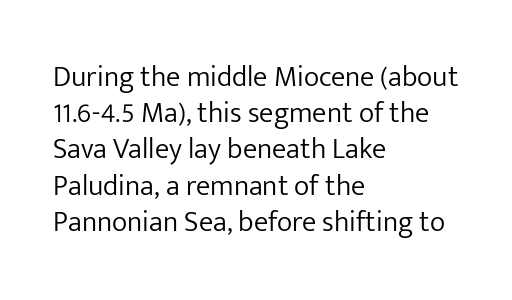
{"serif": "no", "italic": "no", "bold": "no", "weight": "light", "width": "normal", "stroke_contrast": "low", "x_height": "medium", "monospaced": "no", "underline": "no", "align": "left", "line_spacing": "normal", "line_spacing_ratio": 1.25, "letter_spacing": "normal", "letter_spacing_em": 0.0, "glyph_px": 29}
